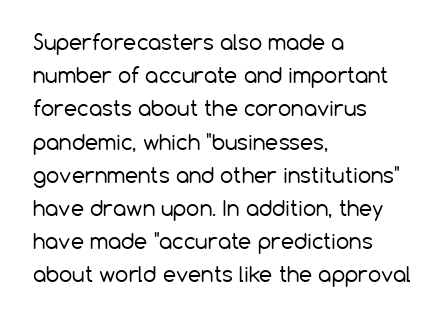
Q: Is the text bold? A: No.
Q: Is the text italic (slanted)? A: No, it is upright.
Q: Is the text underlined? A: No.
Q: How is the paragraph aligned? A: Left-aligned.
Q: Is the spacing between letters normal or unusually wide? A: Normal.
Q: Is the spacing between lines tight, normal or loose? A: Normal.
